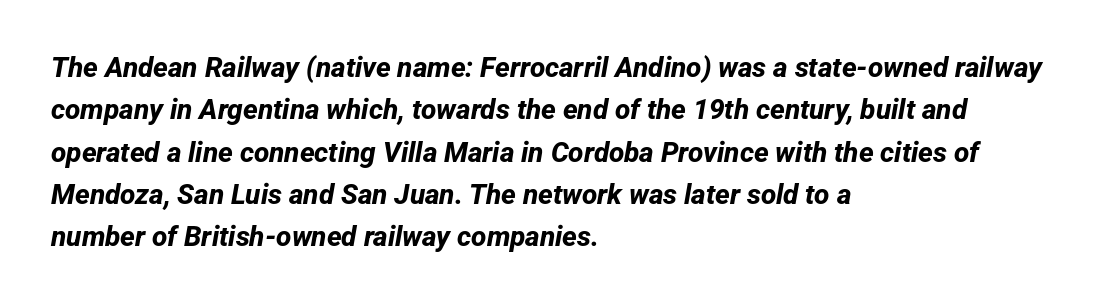
The image shows 28 px bold sans-serif type; set left-aligned, normal line spacing (1.51x), normal letter spacing, not underlined; low stroke contrast and a medium x-height.
